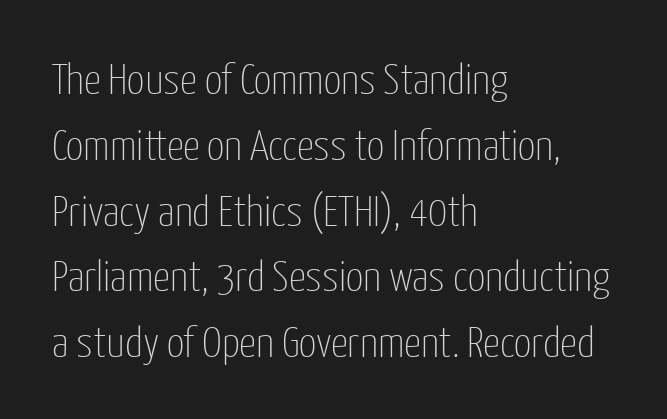
Typeset ragged right — the left edge is the straight one. Tall strokes in this sample are plumb rather than angled. Serifs: no, the terminals of the letterforms are clean. These lines are rendered in a variable-pitch font.
